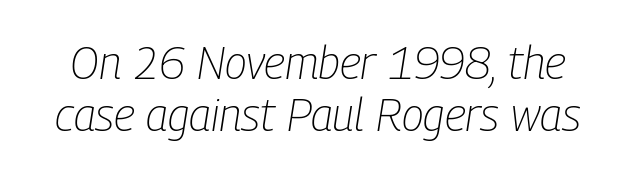
The tracking reads as untouched default to a designer's eye. Descenders hang freely into open space. Here the designer chose a conventional face with non-uniform glyph widths. No heavy texture on the line: the type isn't bold. You can tell it's italic because the verticals aren't actually vertical.
